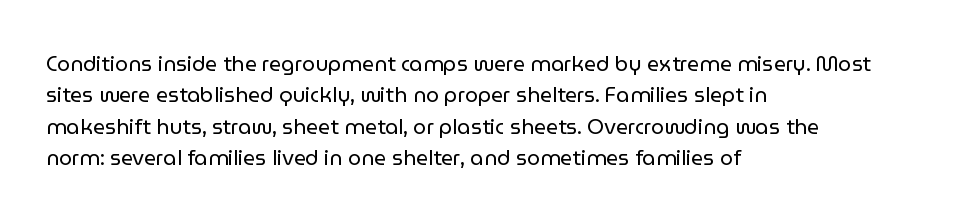
{"italic": "no", "bold": "no", "underline": "no", "align": "left", "line_spacing": "normal", "line_spacing_ratio": 1.5, "letter_spacing": "normal", "letter_spacing_em": 0.0, "glyph_px": 21}
